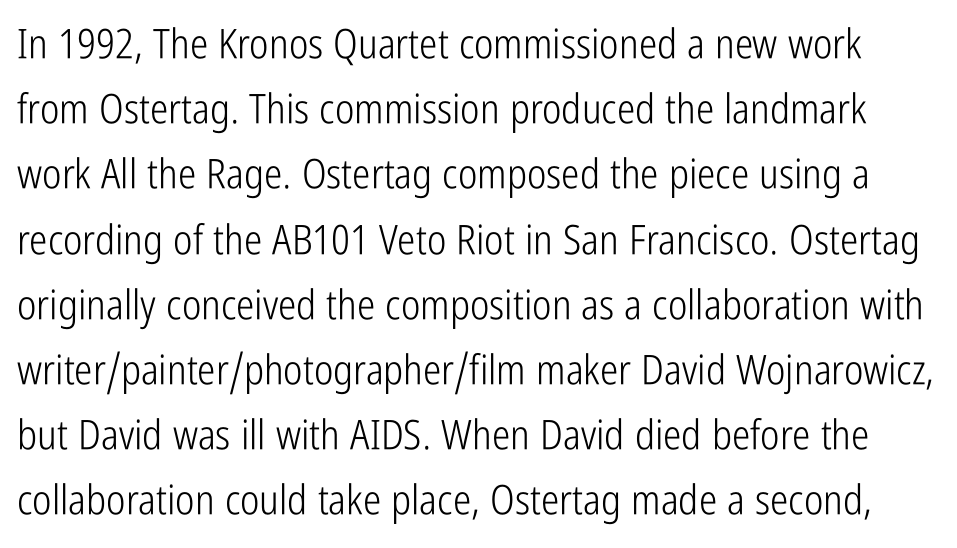
{"serif": "no", "italic": "no", "bold": "no", "weight": "light", "width": "condensed", "stroke_contrast": "low", "x_height": "medium", "monospaced": "no", "underline": "no", "line_spacing": "normal", "line_spacing_ratio": 1.59, "letter_spacing": "normal", "letter_spacing_em": 0.0, "glyph_px": 41}
